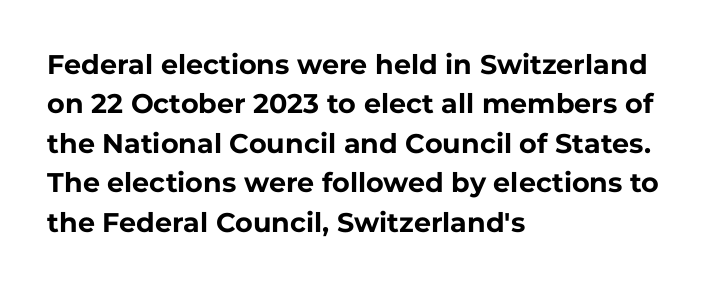
Q: Is the text bold? A: Yes.
Q: Is the text italic (slanted)? A: No, it is upright.
Q: Is the text underlined? A: No.
Q: How is the paragraph aligned? A: Left-aligned.
Q: Is the spacing between letters normal or unusually wide? A: Normal.
Q: Is the spacing between lines tight, normal or loose? A: Normal.
